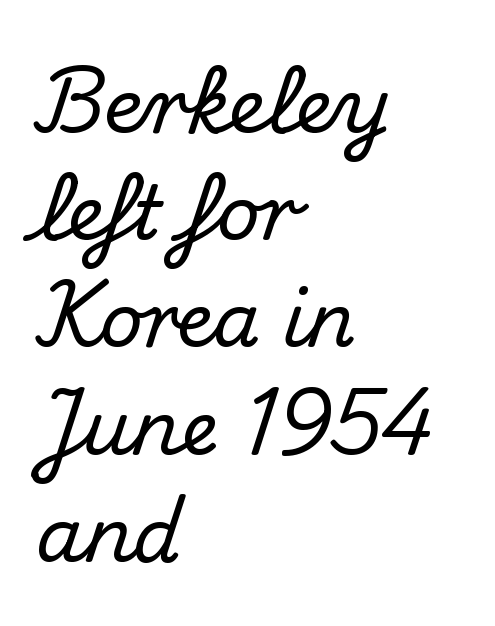
Q: Is the text italic (slanted)? A: Yes.
Q: Is the typeface a serif or a sans-serif typeface? A: Serif.
Q: Is the text underlined? A: No.
Q: How is the paragraph aligned? A: Left-aligned.
Q: Is the spacing between letters normal or unusually wide? A: Normal.
Q: Is the spacing between lines tight, normal or loose? A: Normal.
Q: Width (condensed, normal, or wide)? A: Normal.
Q: Stroke contrast? A: Medium.
Q: x-height? A: Small.
Q: Monospaced? A: No.
